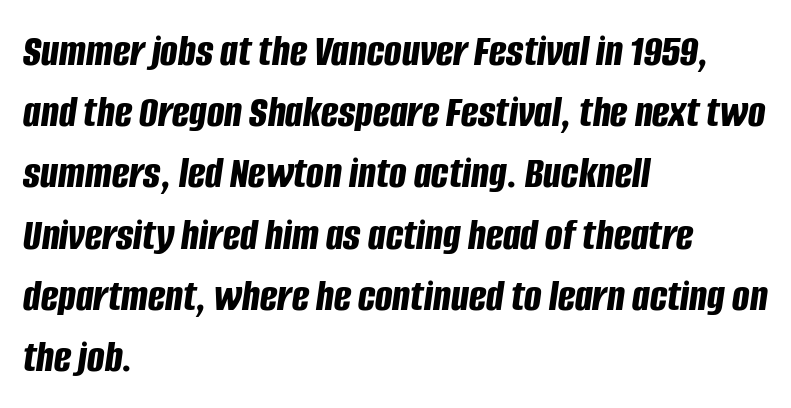
{"italic": "yes", "lean": "right", "slant_degrees": 8, "bold": "yes", "weight": "bold", "width": "condensed", "stroke_contrast": "low", "x_height": "large", "monospaced": "no", "underline": "no", "align": "left", "line_spacing": "normal", "line_spacing_ratio": 1.33, "letter_spacing": "normal", "letter_spacing_em": 0.0, "glyph_px": 46}
